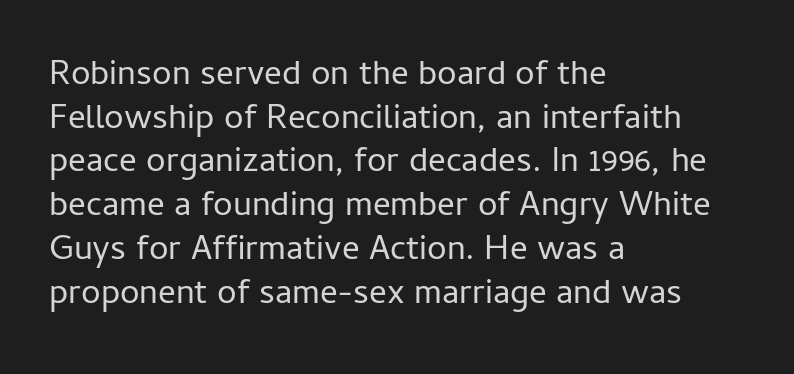
Q: Is the text bold? A: No.
Q: Is the text italic (slanted)? A: No, it is upright.
Q: Is the typeface a serif or a sans-serif typeface? A: Sans-serif.
Q: Is the text underlined? A: No.
Q: How is the paragraph aligned? A: Left-aligned.
Q: Is the spacing between letters normal or unusually wide? A: Normal.
Q: Is the spacing between lines tight, normal or loose? A: Normal.
Q: Width (condensed, normal, or wide)? A: Normal.
Q: Stroke contrast? A: Low.
Q: x-height? A: Medium.
Q: Monospaced? A: No.
